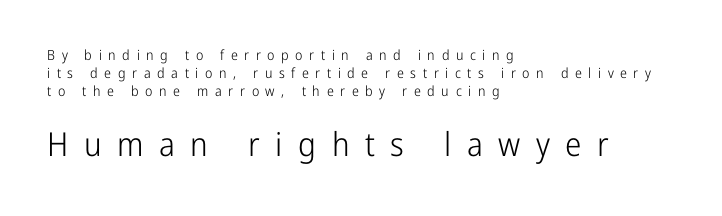
{"serif": "no", "italic": "no", "bold": "no", "weight": "light", "width": "condensed", "stroke_contrast": "low", "x_height": "medium", "monospaced": "no", "underline": "no", "align": "left", "line_spacing": "normal", "line_spacing_ratio": 1.27, "letter_spacing": "wide", "letter_spacing_em": 0.47, "larger_block": "second", "size_ratio": 2.36, "glyph_px": 33}
